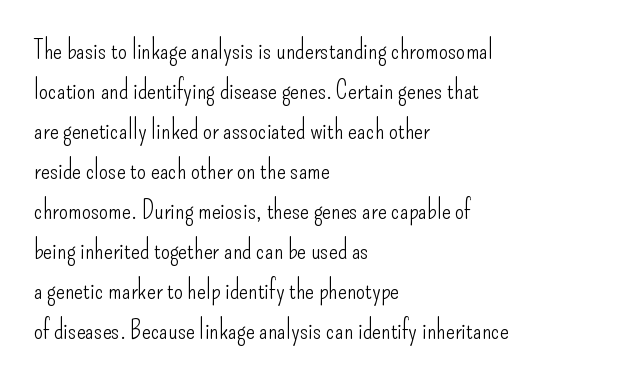
The image shows 26 px text type, upright; set left-aligned, normal line spacing (1.54x), normal letter spacing, not underlined.
